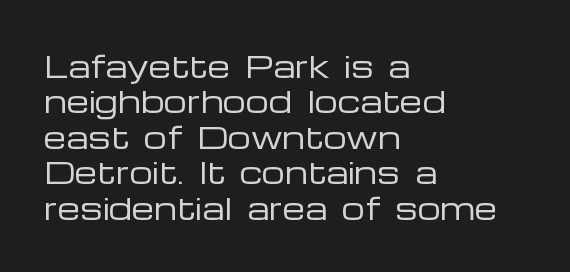
The image shows 29 px regular-weight, wide sans-serif type, upright; set left-aligned, line spacing 1.22x, normal letter spacing, not underlined; low stroke contrast and a medium x-height.
